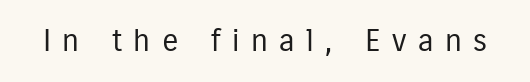
The image shows 31 px regular-weight, condensed sans-serif type, upright; set unusually wide letter spacing (+0.37 em), not underlined; low stroke contrast and a medium x-height.
